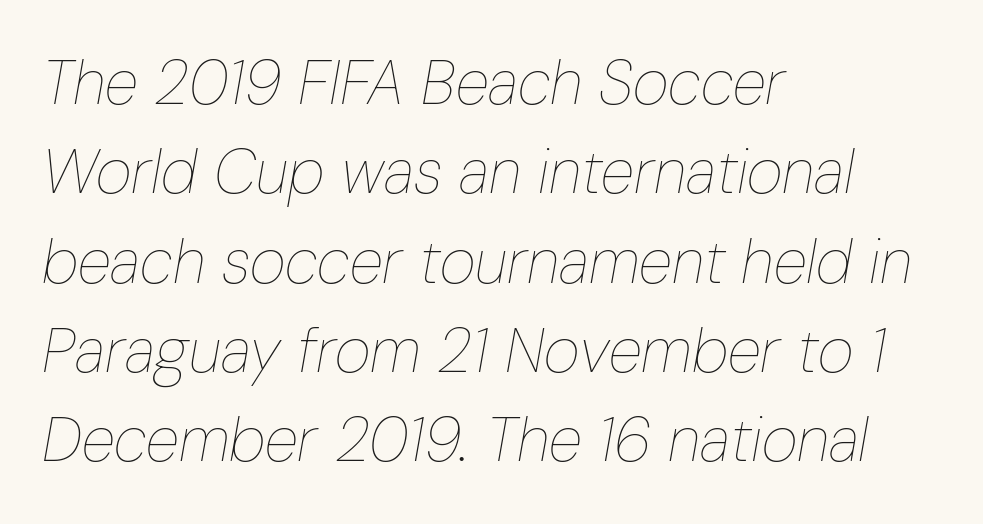
The image shows 62 px thin, condensed type, italic (leaning right); set left-aligned, normal line spacing (1.44x), normal letter spacing, not underlined; low stroke contrast and a medium x-height.
